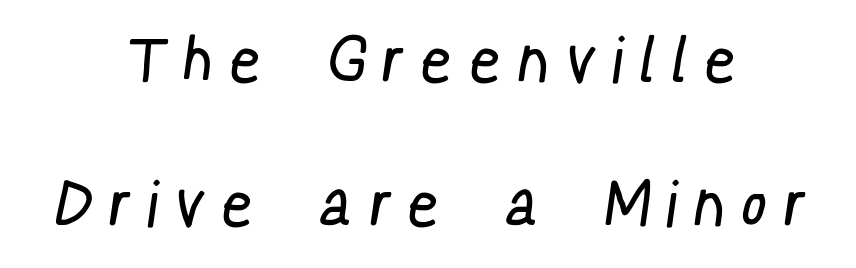
Regarding leading, the lines here are spaced well apart. Typeset on center — no edge is straight. Stroke thickness stays within the range of a standard reading face or lighter. This is sans-serif lettering, the kind often seen on screens and signage. The space beneath each line is pristine and unruled.
